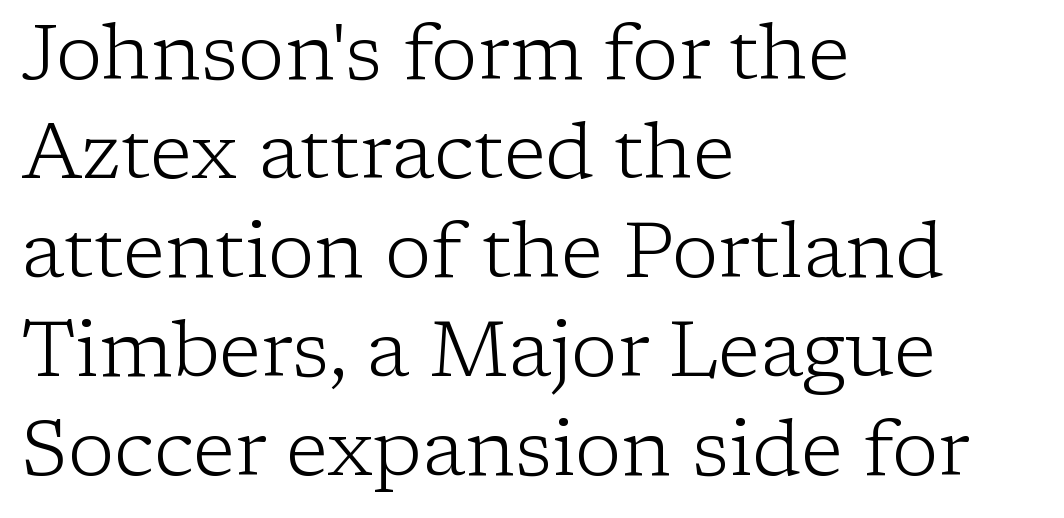
Q: Is the text bold? A: No.
Q: Is the text italic (slanted)? A: No, it is upright.
Q: Is the typeface a serif or a sans-serif typeface? A: Serif.
Q: Is the text underlined? A: No.
Q: How is the paragraph aligned? A: Left-aligned.
Q: Is the spacing between letters normal or unusually wide? A: Normal.
Q: Is the spacing between lines tight, normal or loose? A: Normal.
Q: Width (condensed, normal, or wide)? A: Normal.
Q: Stroke contrast? A: Low.
Q: x-height? A: Medium.
Q: Monospaced? A: No.
